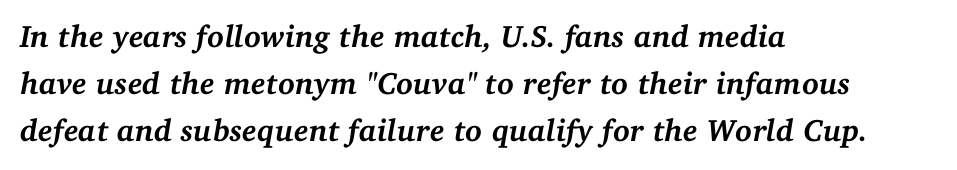
The image shows 31 px semibold serif type, italic (leaning right); set left-aligned, normal line spacing (1.52x), normal letter spacing, not underlined; medium stroke contrast and a medium x-height.
